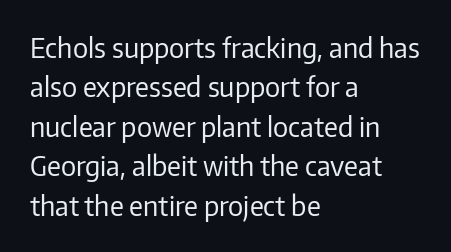
Q: Is the text bold? A: No.
Q: Is the text italic (slanted)? A: No, it is upright.
Q: Is the text underlined? A: No.
Q: How is the paragraph aligned? A: Left-aligned.
Q: Is the spacing between letters normal or unusually wide? A: Normal.
Q: Is the spacing between lines tight, normal or loose? A: Normal.
